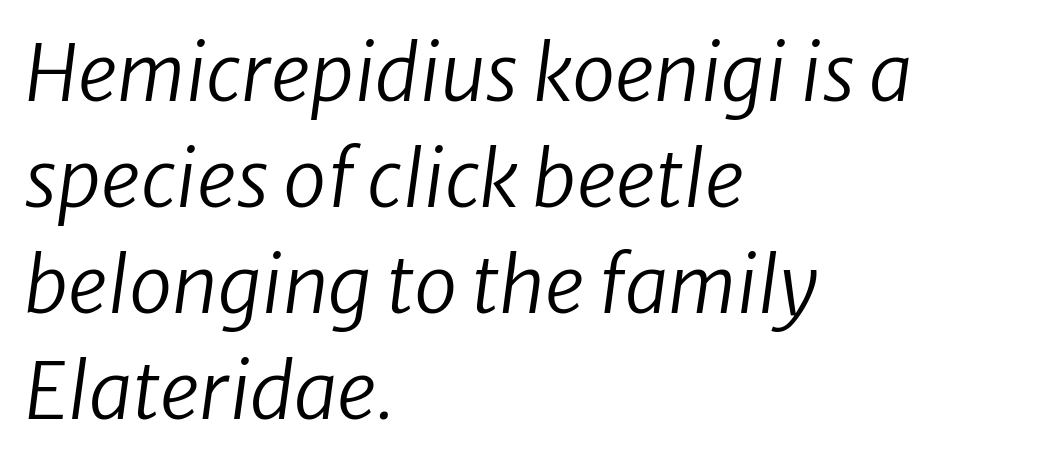
{"serif": "no", "bold": "no", "weight": "regular", "width": "normal", "stroke_contrast": "low", "x_height": "medium", "monospaced": "no", "underline": "no", "align": "left", "line_spacing": "normal", "line_spacing_ratio": 1.36, "letter_spacing": "normal", "letter_spacing_em": 0.0, "glyph_px": 78}
